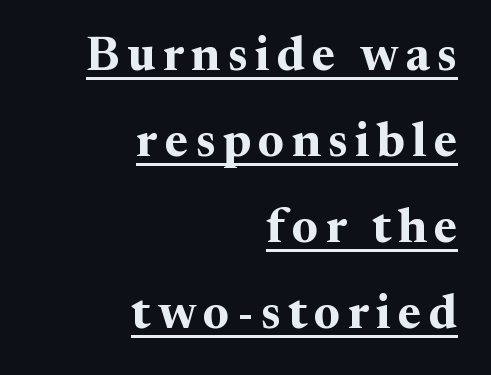
{"serif": "yes", "italic": "no", "bold": "yes", "weight": "bold", "width": "normal", "stroke_contrast": "medium", "x_height": "medium", "monospaced": "no", "underline": "yes", "align": "right", "line_spacing_ratio": 1.79, "glyph_px": 48}
